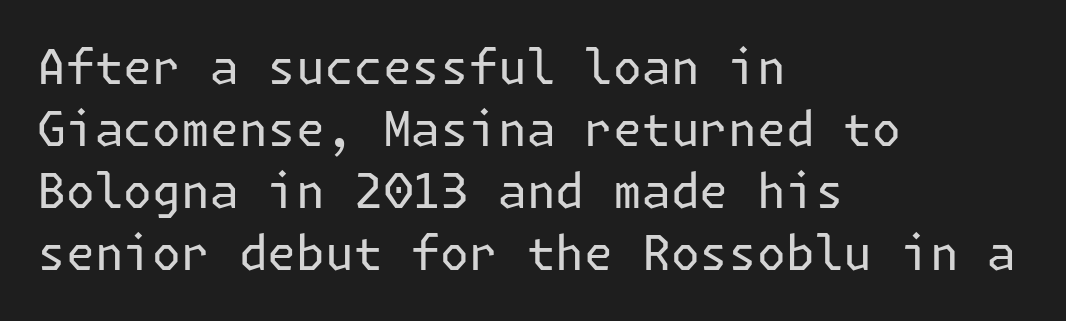
{"serif": "no", "italic": "no", "bold": "no", "weight": "regular", "width": "normal", "stroke_contrast": "low", "x_height": "medium", "underline": "no", "align": "left", "line_spacing": "normal", "line_spacing_ratio": 1.29, "letter_spacing": "normal", "letter_spacing_em": 0.0, "glyph_px": 48}
